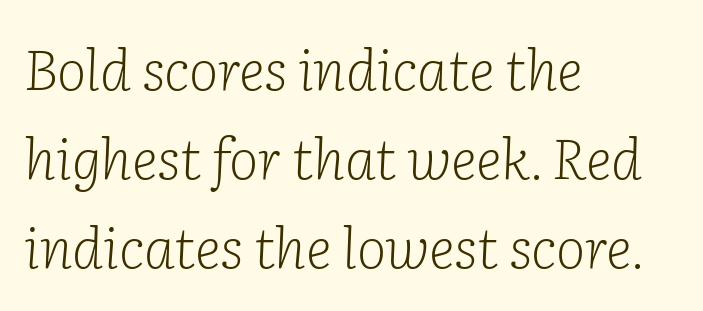
Is this a sans? No — the strokes have serifs. The type is set solid horizontally, with unmodified tracking. Rendered with sloped, italic letterforms. Typeset ragged right — the left edge is the straight one. Vertically, the passage feels balanced, rows spaced as you'd expect. The strip under each line holds only bare page.
